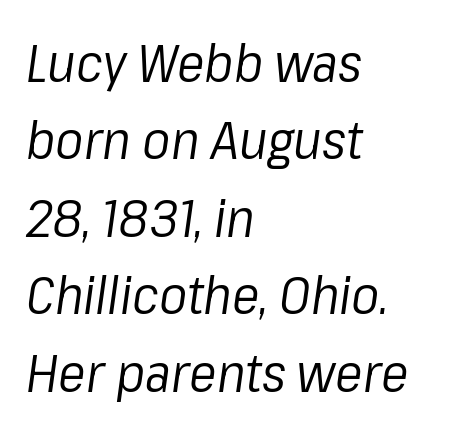
Q: Is the text bold? A: No.
Q: Is the text italic (slanted)? A: Yes, it leans right by about 8 degrees.
Q: Is the text underlined? A: No.
Q: How is the paragraph aligned? A: Left-aligned.
Q: Is the spacing between letters normal or unusually wide? A: Normal.
Q: Is the spacing between lines tight, normal or loose? A: Normal.
Q: Width (condensed, normal, or wide)? A: Normal.
Q: Stroke contrast? A: Low.
Q: x-height? A: Medium.
Q: Monospaced? A: No.
